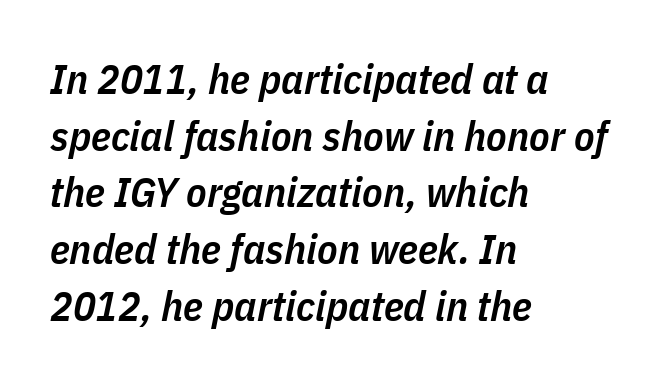
{"italic": "yes", "lean": "right", "slant_degrees": 11, "bold": "semi", "weight": "semibold", "width": "condensed", "stroke_contrast": "low", "x_height": "medium", "monospaced": "no", "underline": "no", "align": "left", "line_spacing": "normal", "line_spacing_ratio": 1.35, "letter_spacing": "normal", "letter_spacing_em": 0.0, "glyph_px": 42}
